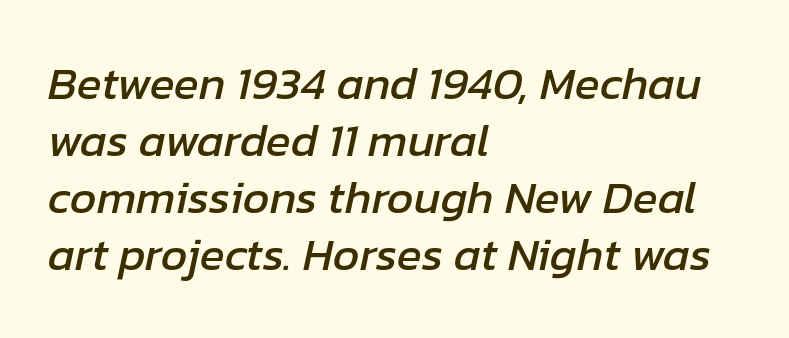
{"italic": "yes", "lean": "right", "slant_degrees": 12, "width": "normal", "stroke_contrast": "low", "x_height": "medium", "monospaced": "no", "underline": "no", "align": "left", "line_spacing_ratio": 1.24, "letter_spacing": "normal", "letter_spacing_em": 0.0, "glyph_px": 46}
